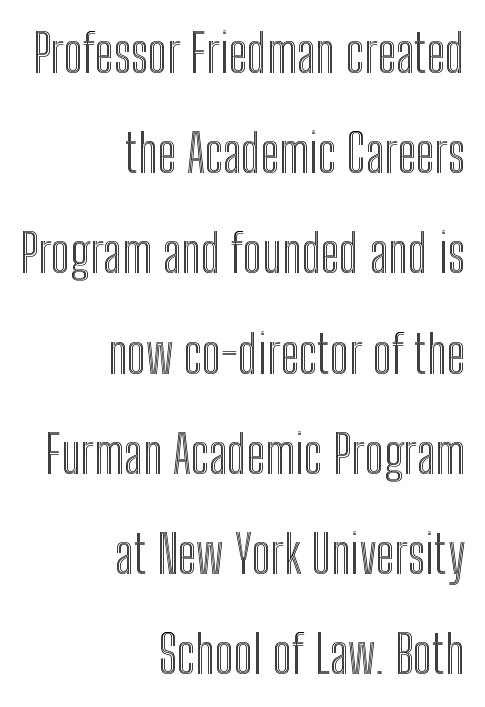
{"italic": "no", "width": "condensed", "x_height": "medium", "monospaced": "no", "underline": "no", "align": "right", "line_spacing_ratio": 1.89, "letter_spacing": "normal", "letter_spacing_em": 0.0, "glyph_px": 53}
